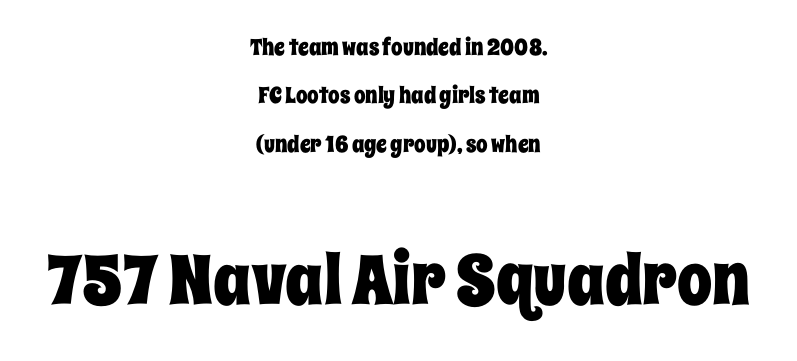
{"italic": "no", "width": "condensed", "stroke_contrast": "low", "x_height": "large", "monospaced": "no", "underline": "no", "align": "center", "line_spacing": "loose", "line_spacing_ratio": 2.1, "letter_spacing": "normal", "letter_spacing_em": 0.0, "larger_block": "second", "size_ratio": 3.04, "glyph_px": 70}
